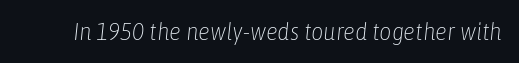
The image shows 24 px text type, italic (leaning right); set normal letter spacing, not underlined.
